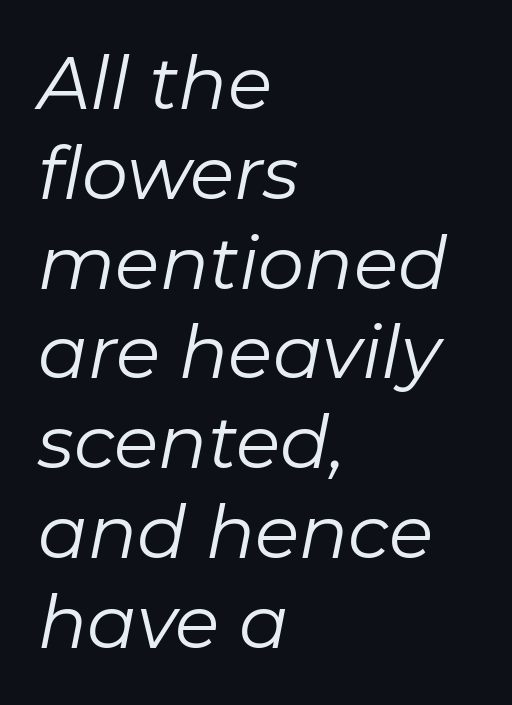
Underlining? Definitely not there. Yep, that's italic — everything's leaning. The letters advance in unequal steps, a hallmark of proportional type. A student would call this left alignment; a typographer would say flush left, rag right.
